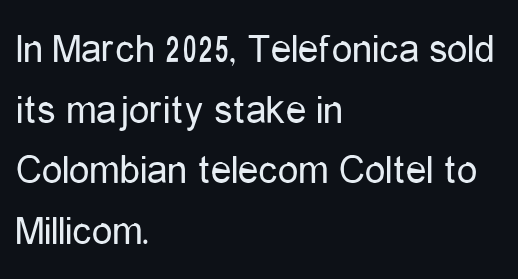
Regarding serifs, this sample does without them. Regarding leading, the lines here are spaced in the standard way. Just letters on the line, the space beneath them empty. Italic? Not at all — the glyphs are vertical. Students, note that the glyphs here touch the page at normal intervals. Where is the straight margin? On the left.
